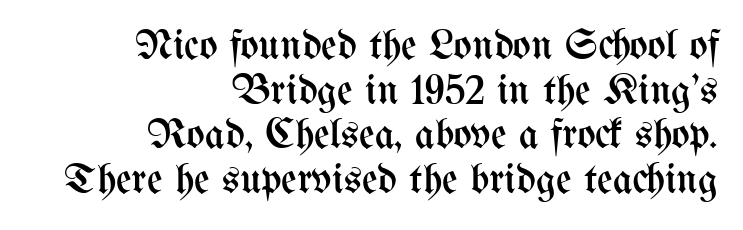
Q: Is the text bold? A: No.
Q: Is the text italic (slanted)? A: No, it is upright.
Q: Is the text underlined? A: No.
Q: How is the paragraph aligned? A: Right-aligned.
Q: Is the spacing between letters normal or unusually wide? A: Normal.
Q: Is the spacing between lines tight, normal or loose? A: Tight.
Q: Width (condensed, normal, or wide)? A: Condensed.
Q: Stroke contrast? A: Medium.
Q: x-height? A: Medium.
Q: Monospaced? A: No.
